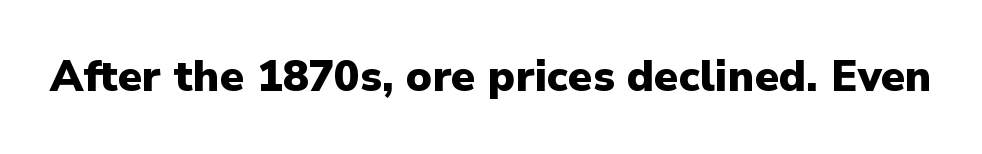
The image shows 43 px heavy sans-serif type, upright; set normal letter spacing, not underlined; low stroke contrast and a medium x-height.
